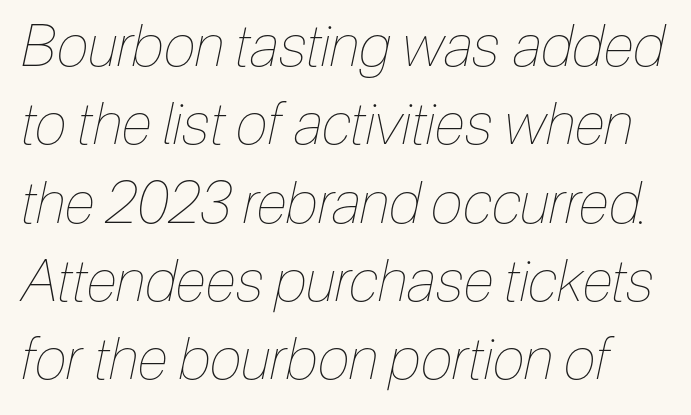
{"italic": "yes", "lean": "right", "slant_degrees": 12, "bold": "no", "weight": "thin", "width": "condensed", "stroke_contrast": "low", "x_height": "medium", "monospaced": "no", "underline": "no", "line_spacing": "normal", "line_spacing_ratio": 1.35, "letter_spacing": "normal", "letter_spacing_em": 0.0, "glyph_px": 58}
